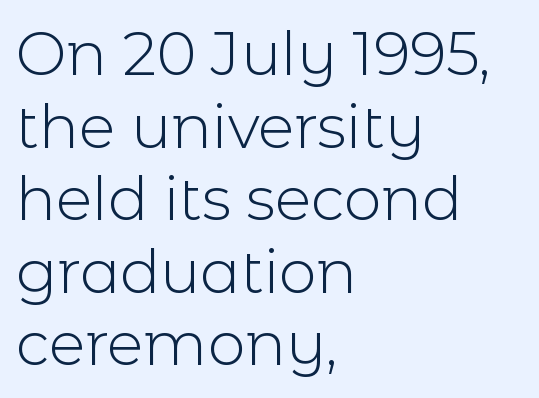
Q: Is the text bold? A: No.
Q: Is the text italic (slanted)? A: No, it is upright.
Q: Is the typeface a serif or a sans-serif typeface? A: Sans-serif.
Q: Is the text underlined? A: No.
Q: How is the paragraph aligned? A: Left-aligned.
Q: Is the spacing between letters normal or unusually wide? A: Normal.
Q: Width (condensed, normal, or wide)? A: Normal.
Q: x-height? A: Medium.
Q: Monospaced? A: No.
